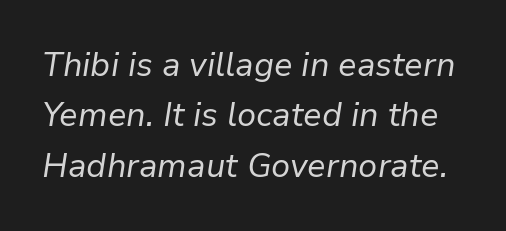
The image shows 33 px regular-weight type, italic (leaning right); set normal line spacing (1.53x), normal letter spacing, not underlined; low stroke contrast and a medium x-height.
